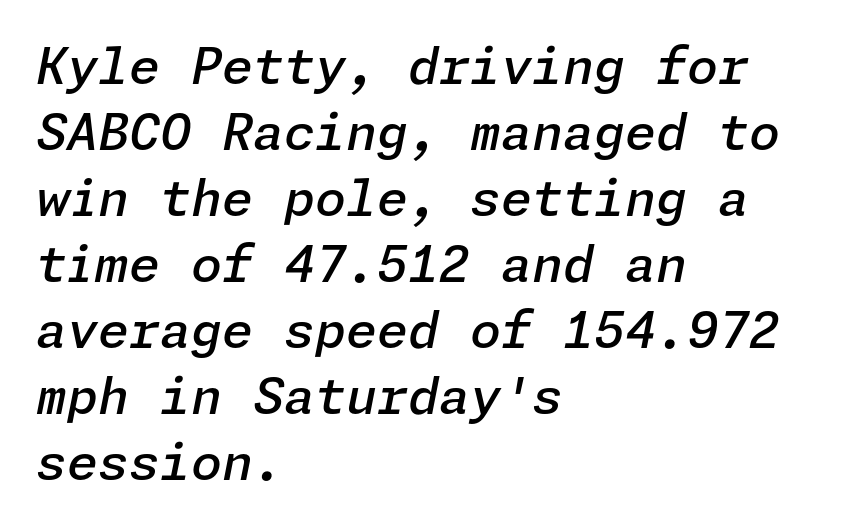
The image shows 50 px semibold type, italic (leaning right); set left-aligned, normal line spacing (1.32x), normal letter spacing, not underlined; low stroke contrast and a medium x-height.
